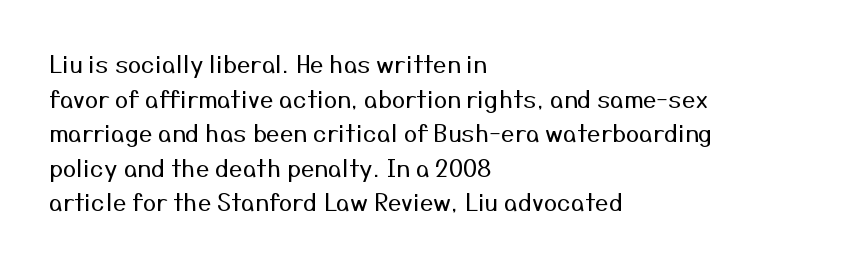
The image shows 24 px text type, upright; set left-aligned, normal line spacing (1.44x), normal letter spacing, not underlined.
